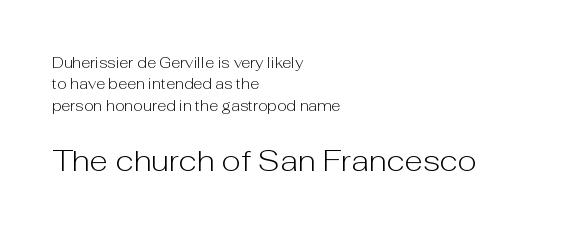
The image shows 30 px light sans-serif type, upright; set left-aligned, normal line spacing (1.43x), normal letter spacing, not underlined; the second (bottom) block is 2.0x larger; low stroke contrast and a medium x-height.
